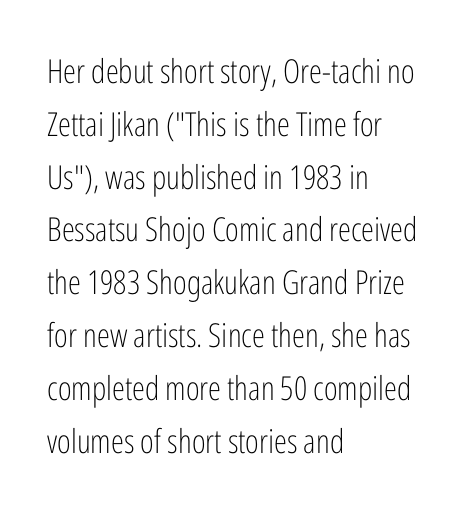
Character widths vary here, with narrow letters taking less room than wide ones. Vertical spacing — default. The glyphs in this specimen are sans serif. Between one letter and the next there's only the usual sliver of space.
